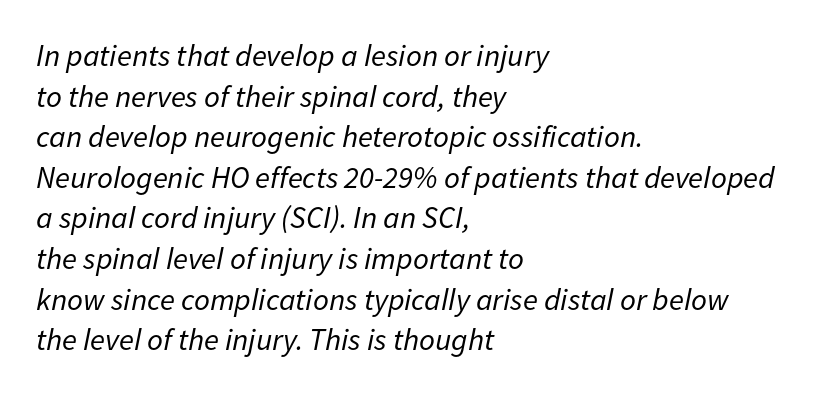
Q: Is the text bold? A: No.
Q: Is the text italic (slanted)? A: Yes, it leans right by about 11 degrees.
Q: Is the text underlined? A: No.
Q: How is the paragraph aligned? A: Left-aligned.
Q: Is the spacing between letters normal or unusually wide? A: Normal.
Q: Is the spacing between lines tight, normal or loose? A: Normal.
Q: Width (condensed, normal, or wide)? A: Normal.
Q: Stroke contrast? A: Low.
Q: x-height? A: Medium.
Q: Monospaced? A: No.
